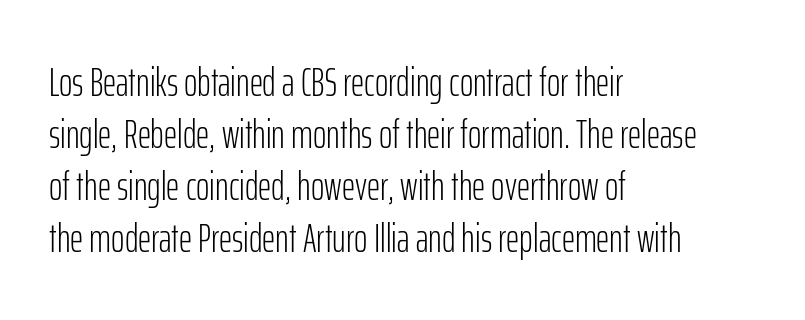
The image shows 41 px light, condensed sans-serif type, upright; set left-aligned, normal line spacing (1.27x), normal letter spacing, not underlined; low stroke contrast and a medium x-height.
